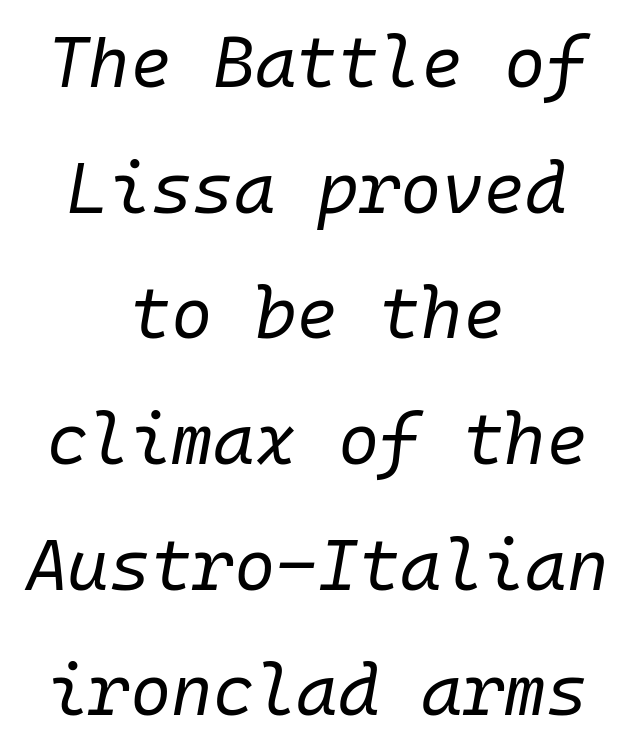
{"italic": "yes", "lean": "right", "slant_degrees": 10, "bold": "no", "weight": "regular", "width": "normal", "stroke_contrast": "low", "x_height": "medium", "monospaced": "yes", "underline": "no", "align": "center", "line_spacing_ratio": 1.77, "letter_spacing": "normal", "letter_spacing_em": 0.0, "glyph_px": 71}
